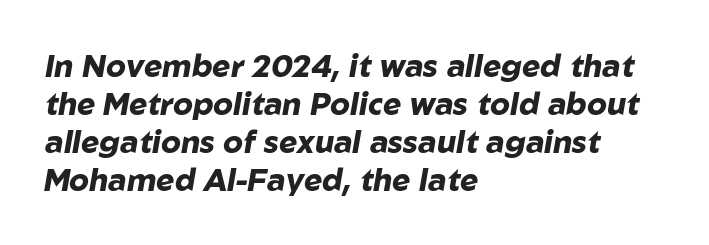
Q: Is the text bold? A: Yes.
Q: Is the text italic (slanted)? A: Yes, it leans right by about 10 degrees.
Q: Is the text underlined? A: No.
Q: How is the paragraph aligned? A: Left-aligned.
Q: Is the spacing between letters normal or unusually wide? A: Normal.
Q: Width (condensed, normal, or wide)? A: Normal.
Q: Stroke contrast? A: Low.
Q: x-height? A: Medium.
Q: Monospaced? A: No.
